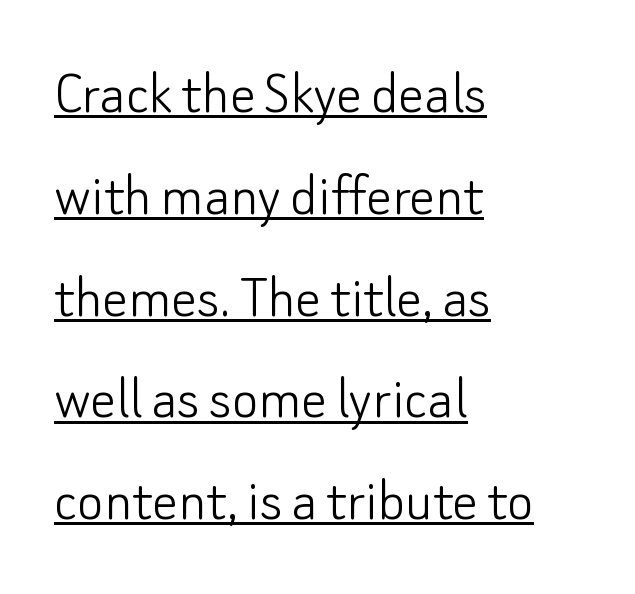
Q: Is the text bold? A: No.
Q: Is the text italic (slanted)? A: No, it is upright.
Q: Is the typeface a serif or a sans-serif typeface? A: Sans-serif.
Q: Is the text underlined? A: Yes.
Q: How is the paragraph aligned? A: Left-aligned.
Q: Is the spacing between letters normal or unusually wide? A: Normal.
Q: Is the spacing between lines tight, normal or loose? A: Normal.
Q: Width (condensed, normal, or wide)? A: Normal.
Q: Stroke contrast? A: Low.
Q: x-height? A: Small.
Q: Monospaced? A: No.
